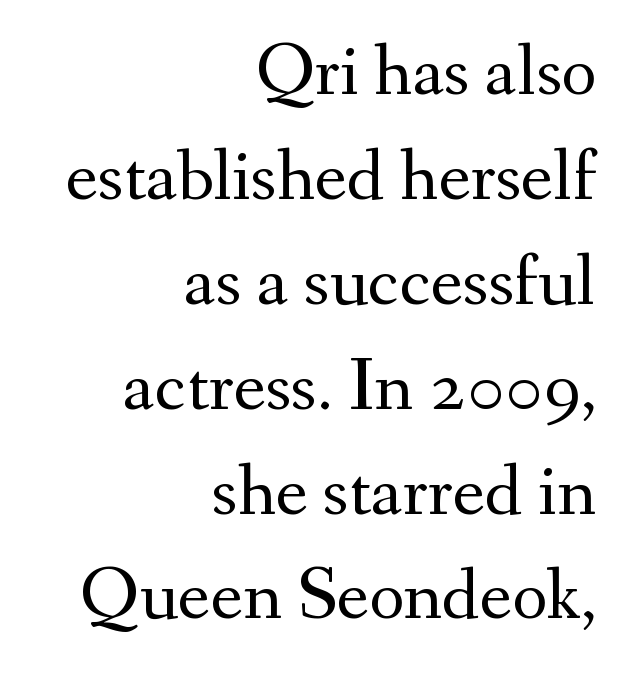
Q: Is the text bold? A: No.
Q: Is the text italic (slanted)? A: No, it is upright.
Q: Is the typeface a serif or a sans-serif typeface? A: Serif.
Q: Is the text underlined? A: No.
Q: How is the paragraph aligned? A: Right-aligned.
Q: Is the spacing between letters normal or unusually wide? A: Normal.
Q: Is the spacing between lines tight, normal or loose? A: Normal.
Q: Width (condensed, normal, or wide)? A: Normal.
Q: Stroke contrast? A: Medium.
Q: x-height? A: Small.
Q: Monospaced? A: No.
